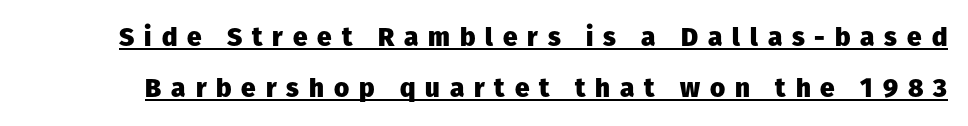
The image shows 26 px bold type, upright; set loose line spacing (1.98x), unusually wide letter spacing (+0.38 em), underlined.
